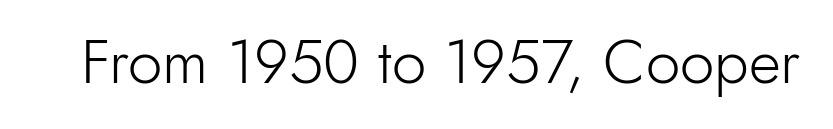
The image shows 62 px light sans-serif type, upright; set normal letter spacing, not underlined; a small x-height.
